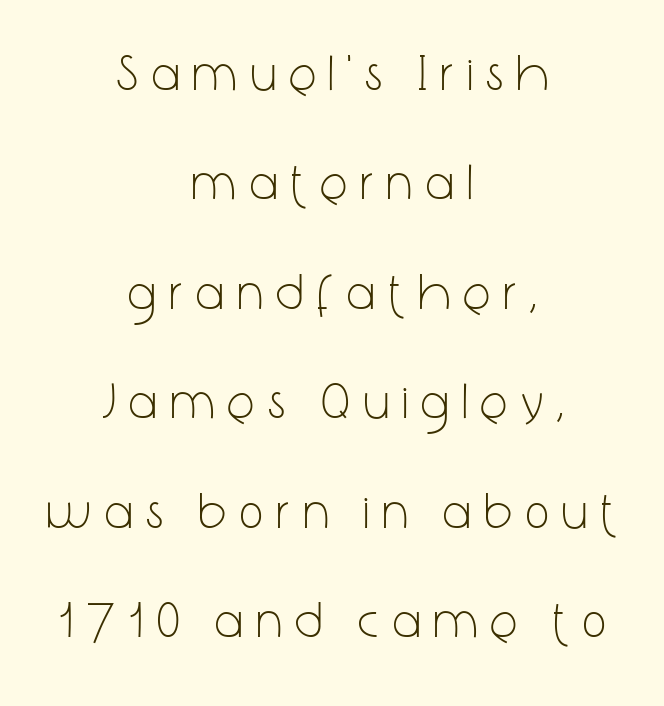
Note the varied advance widths — an 'i' is clearly narrower than an 'm'. Posture: straight, roman, zero tilt. Descender tails drop into unmarked territory. Stroke terminals: plain, sans-serif.
